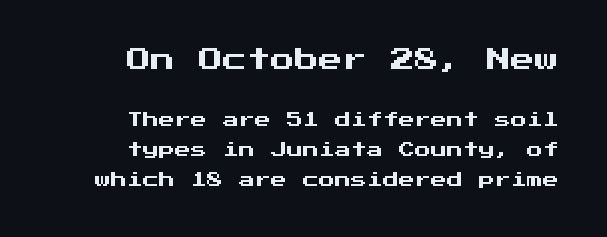
The image shows 24 px text type, upright; set right-aligned, line spacing 1.88x, normal letter spacing, not underlined; the first (top) block is 1.5x larger.
